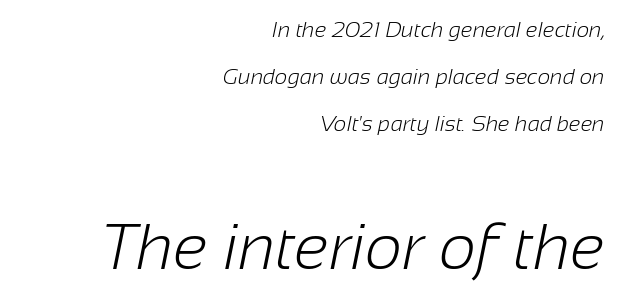
{"serif": "no", "bold": "no", "weight": "light", "width": "normal", "stroke_contrast": "low", "x_height": "medium", "monospaced": "no", "underline": "no", "align": "right", "line_spacing": "loose", "line_spacing_ratio": 2.14, "letter_spacing": "normal", "letter_spacing_em": 0.0, "larger_block": "second", "size_ratio": 2.95, "glyph_px": 65}
